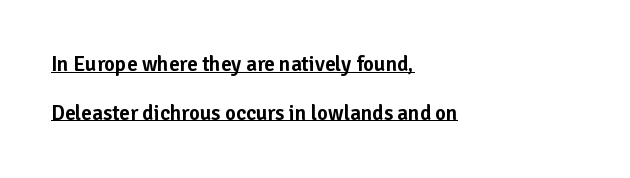
The image shows 21 px text type, upright; set left-aligned, loose line spacing (2.31x), normal letter spacing, underlined.
